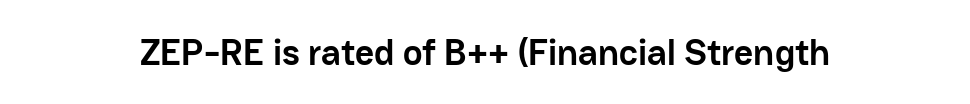
{"serif": "no", "italic": "no", "bold": "yes", "weight": "semibold", "width": "normal", "stroke_contrast": "low", "x_height": "medium", "monospaced": "no", "underline": "no", "letter_spacing": "normal", "letter_spacing_em": 0.0, "glyph_px": 37}
